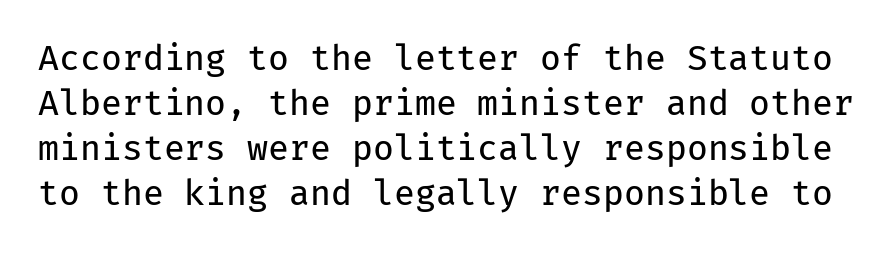
Q: Is the text bold? A: No.
Q: Is the text italic (slanted)? A: No, it is upright.
Q: Is the typeface a serif or a sans-serif typeface? A: Sans-serif.
Q: Is the text underlined? A: No.
Q: Is the spacing between letters normal or unusually wide? A: Normal.
Q: Is the spacing between lines tight, normal or loose? A: Normal.
Q: Width (condensed, normal, or wide)? A: Normal.
Q: Stroke contrast? A: Low.
Q: x-height? A: Medium.
Q: Monospaced? A: Yes.
